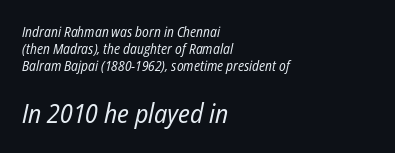
The block sitting lower on the canvas is the one with enlarged characters. Clear beneath every line of the passage. The typography opts for an oblique posture over an upright one. Honestly, the letter spacing is just normal — you wouldn't notice it. Leftover space on each line is placed entirely after the last word. The typesetting does not lean heavy: it is not bold.
